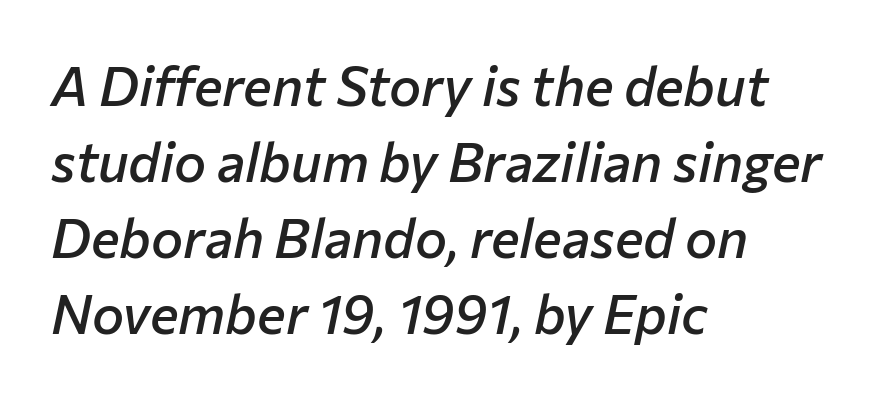
The image shows 54 px semibold type, italic (leaning right); set left-aligned, normal line spacing (1.41x), normal letter spacing, not underlined; low stroke contrast and a medium x-height.
